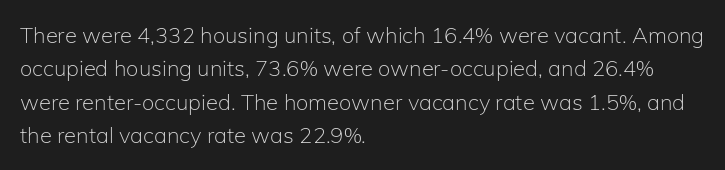
Summary of vertical rhythm: regular, with standard interline spacing. No extra ink here — the face is not bold. Quick note: not italic, upright. Horizontal alignment here is leftward, the default for most running prose.
